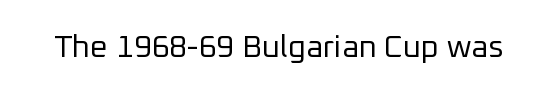
{"serif": "no", "italic": "no", "bold": "no", "weight": "regular", "width": "normal", "stroke_contrast": "low", "x_height": "medium", "monospaced": "no", "underline": "no", "letter_spacing": "normal", "letter_spacing_em": 0.0, "glyph_px": 31}
